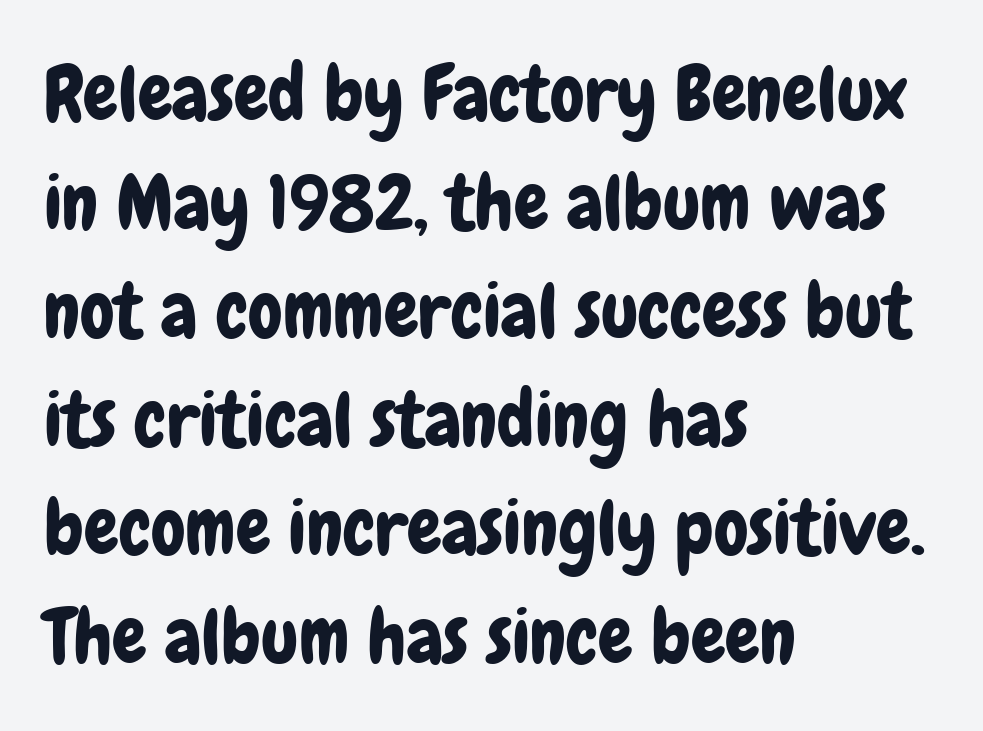
The image shows 77 px condensed sans-serif type, upright; set left-aligned, normal line spacing (1.41x), normal letter spacing, not underlined; low stroke contrast and a medium x-height.
